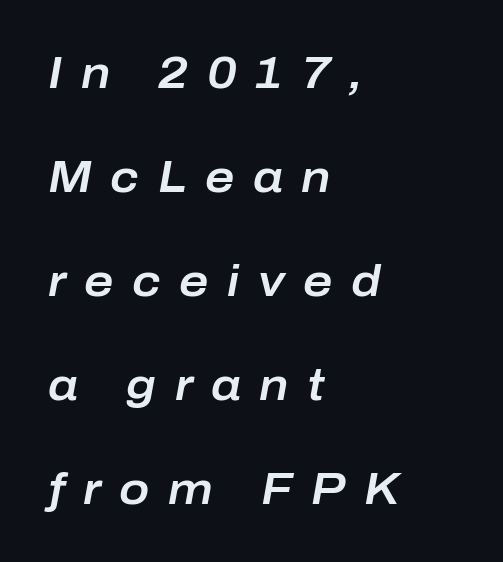
Q: Is the text italic (slanted)? A: Yes, it leans right by about 10 degrees.
Q: Is the text underlined? A: No.
Q: How is the paragraph aligned? A: Left-aligned.
Q: Is the spacing between letters normal or unusually wide? A: Unusually wide.
Q: Is the spacing between lines tight, normal or loose? A: Loose.
Q: Width (condensed, normal, or wide)? A: Normal.
Q: Stroke contrast? A: Low.
Q: x-height? A: Medium.
Q: Monospaced? A: No.
